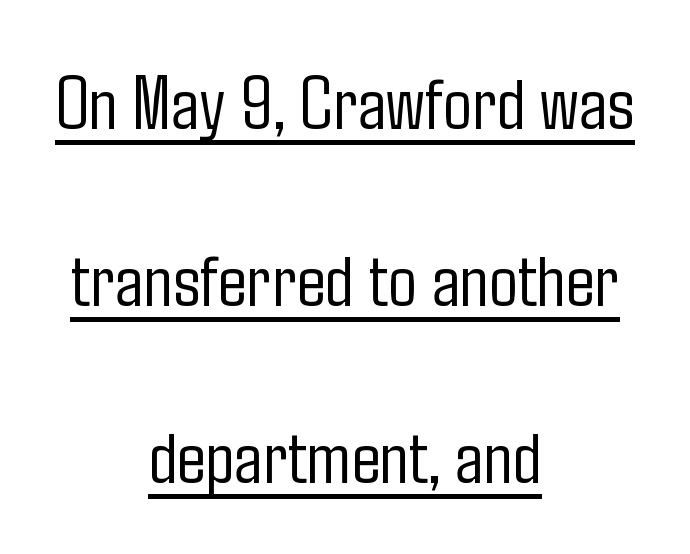
The rag falls on both sides of this text block equally. Tall strokes in this sample are plumb rather than angled. Regarding leading, the lines here are spaced well apart. The tracking reads as untouched default to a designer's eye. No heavy texture on the line: the type isn't bold. Emphasis is given by a line drawn under the lettering.
